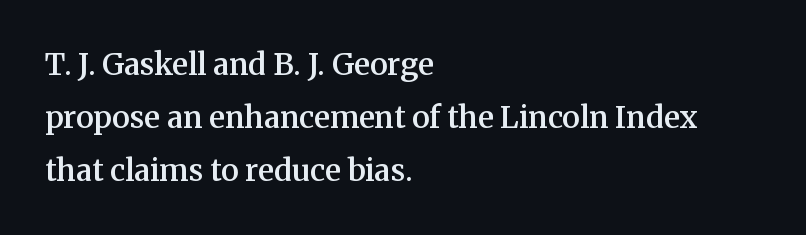
The image shows 30 px semibold serif type, upright; set left-aligned, line spacing 1.76x, normal letter spacing, not underlined; medium stroke contrast and a medium x-height.
